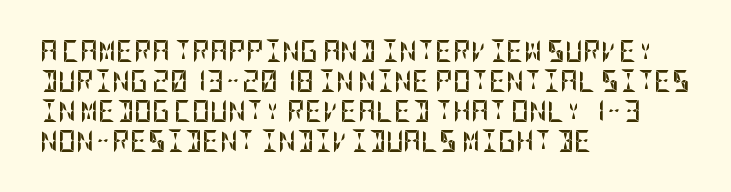
Italic: no, the glyphs are upright roman. Standard letterfit; no display-style spreading of the glyphs. Glance below the letters and you will spot only blank space. Its strokes are broad and dark, the hallmark of bold type.
